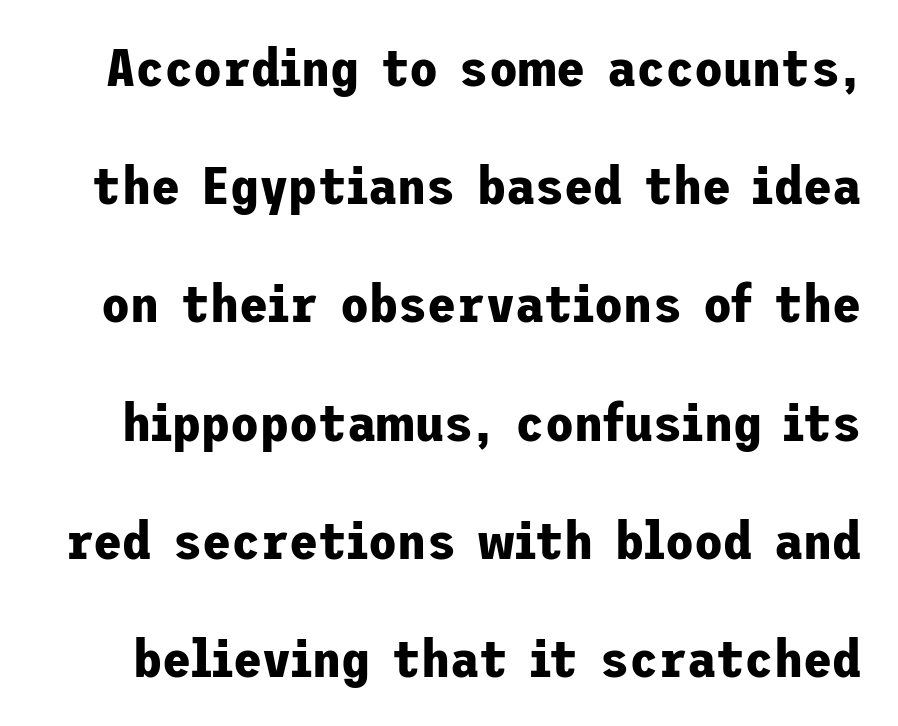
The letters carry no serifs — their stems end cleanly without finishing strokes. The letters stand upright; this is a roman face. No word sits above an underline. Weight: bold.
